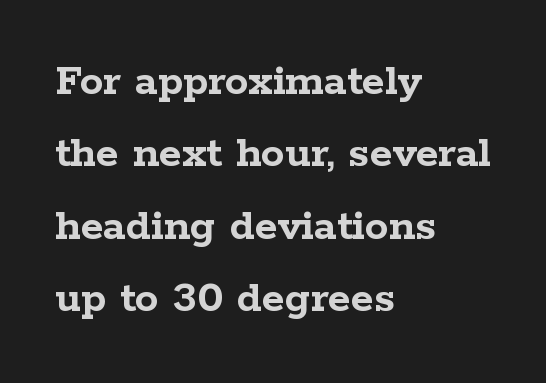
{"serif": "yes", "italic": "no", "bold": "yes", "weight": "semibold", "width": "wide", "stroke_contrast": "low", "x_height": "medium", "monospaced": "no", "underline": "no", "align": "left", "line_spacing": "normal", "line_spacing_ratio": 1.54, "letter_spacing": "normal", "letter_spacing_em": 0.0, "glyph_px": 47}
